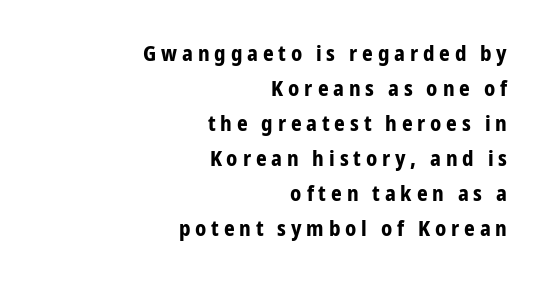
Q: Is the text bold? A: Yes.
Q: Is the text italic (slanted)? A: No, it is upright.
Q: Is the text underlined? A: No.
Q: How is the paragraph aligned? A: Right-aligned.
Q: Is the spacing between letters normal or unusually wide? A: Unusually wide.
Q: Is the spacing between lines tight, normal or loose? A: Normal.
